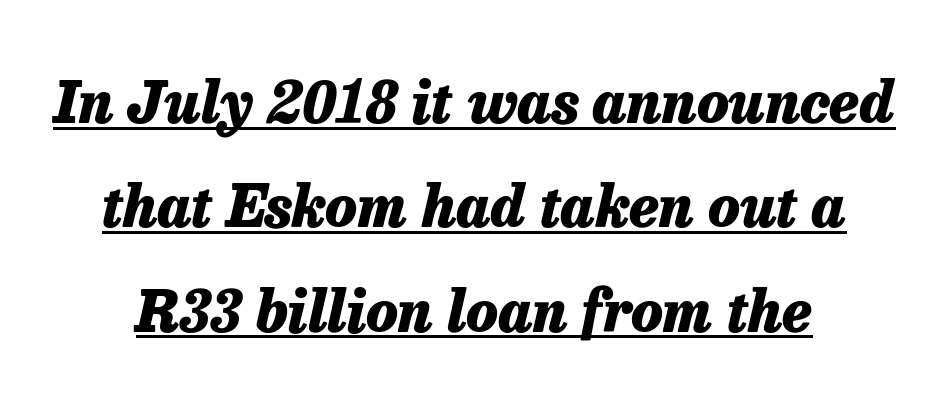
Q: Is the text bold? A: Yes.
Q: Is the text italic (slanted)? A: Yes, it leans right by about 13 degrees.
Q: Is the text underlined? A: Yes.
Q: Is the spacing between letters normal or unusually wide? A: Normal.
Q: Width (condensed, normal, or wide)? A: Normal.
Q: Stroke contrast? A: Low.
Q: x-height? A: Medium.
Q: Monospaced? A: No.
